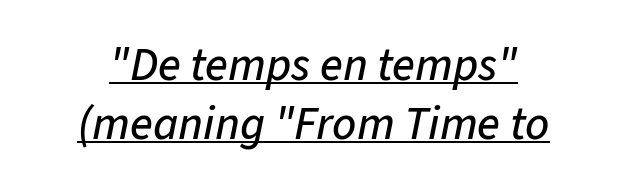
Each letter keeps its own natural width here, so spacing adapts to shape. Slanted lettering throughout. Standard letterfit; no display-style spreading of the glyphs. Typeset on center — no edge is straight.
